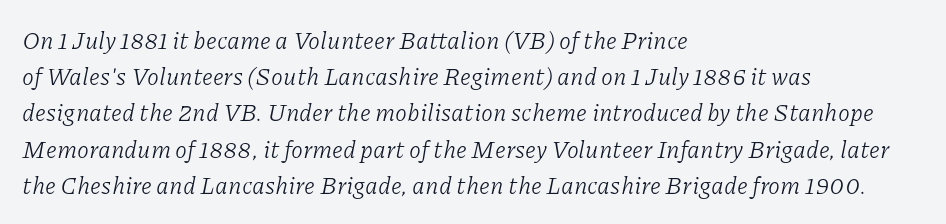
{"italic": "yes", "lean": "right", "slant_degrees": 11, "bold": "no", "underline": "no", "align": "left", "line_spacing": "normal", "line_spacing_ratio": 1.51, "letter_spacing": "normal", "letter_spacing_em": 0.0, "glyph_px": 24}
